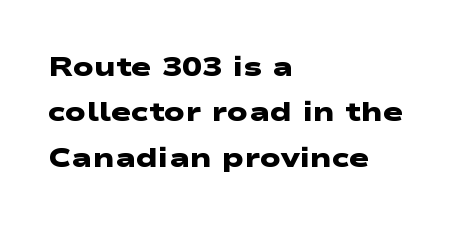
Q: Is the text bold? A: Yes.
Q: Is the text underlined? A: No.
Q: How is the paragraph aligned? A: Left-aligned.
Q: Is the spacing between letters normal or unusually wide? A: Normal.
Q: Is the spacing between lines tight, normal or loose? A: Normal.
